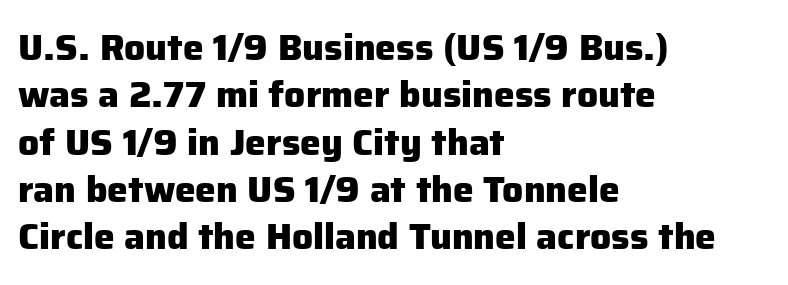
Upright lettering throughout. The typeface chosen for these lines omits serifs. Quick note: interline space is typical. Descender tails drop into unmarked territory.
